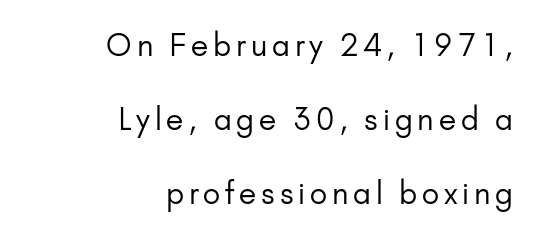
{"serif": "no", "italic": "no", "bold": "no", "weight": "regular", "width": "normal", "stroke_contrast": "low", "x_height": "small", "monospaced": "no", "underline": "no", "align": "right", "line_spacing": "loose", "line_spacing_ratio": 2.47, "glyph_px": 30}
